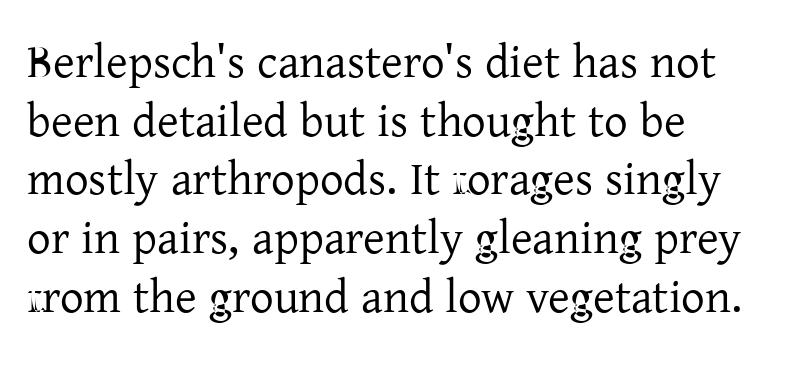
{"serif": "yes", "italic": "no", "bold": "no", "weight": "regular", "width": "normal", "stroke_contrast": "low", "x_height": "medium", "monospaced": "no", "underline": "no", "align": "left", "line_spacing": "normal", "line_spacing_ratio": 1.25, "letter_spacing": "normal", "letter_spacing_em": 0.0, "glyph_px": 47}
